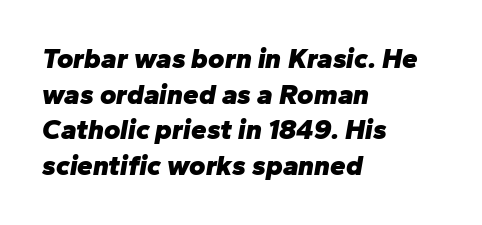
You could not count columns in this text — the font is proportionally spaced. A typesetter would call this leading conventional body-copy spacing. The whole block is typeset with a tilt. Check the space under the baseline: it is left empty.
